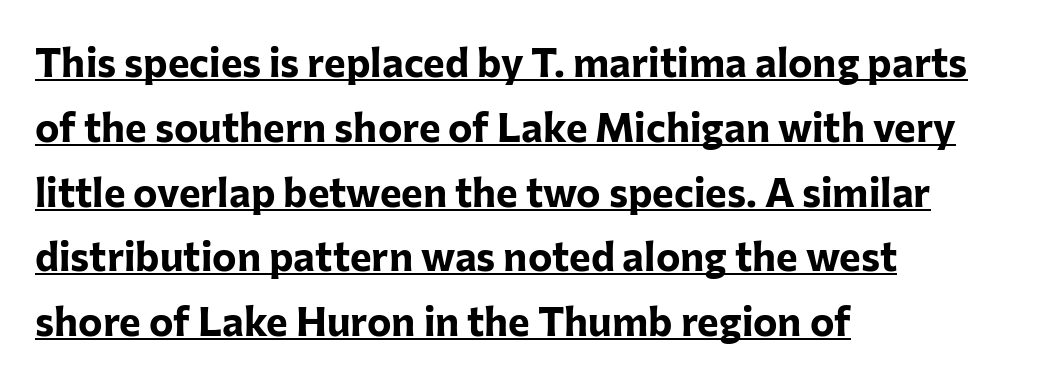
{"serif": "no", "italic": "no", "bold": "yes", "weight": "bold", "width": "normal", "stroke_contrast": "low", "x_height": "medium", "monospaced": "no", "underline": "yes", "align": "left", "line_spacing": "normal", "line_spacing_ratio": 1.58, "letter_spacing": "normal", "letter_spacing_em": 0.0, "glyph_px": 41}
